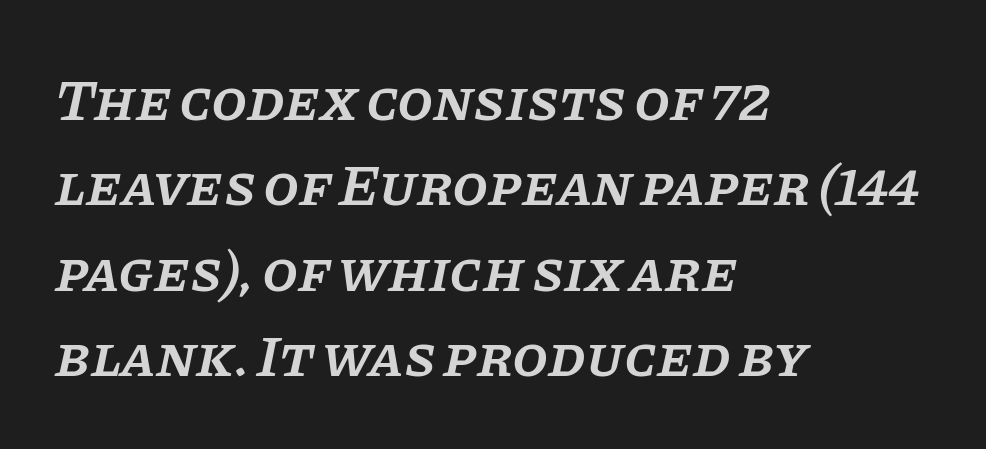
{"serif": "yes", "italic": "yes", "lean": "right", "slant_degrees": 11, "bold": "semi", "weight": "semibold", "width": "normal", "stroke_contrast": "low", "x_height": "large", "monospaced": "no", "underline": "no", "align": "left", "line_spacing": "normal", "line_spacing_ratio": 1.47, "letter_spacing": "normal", "letter_spacing_em": 0.0, "glyph_px": 58}
